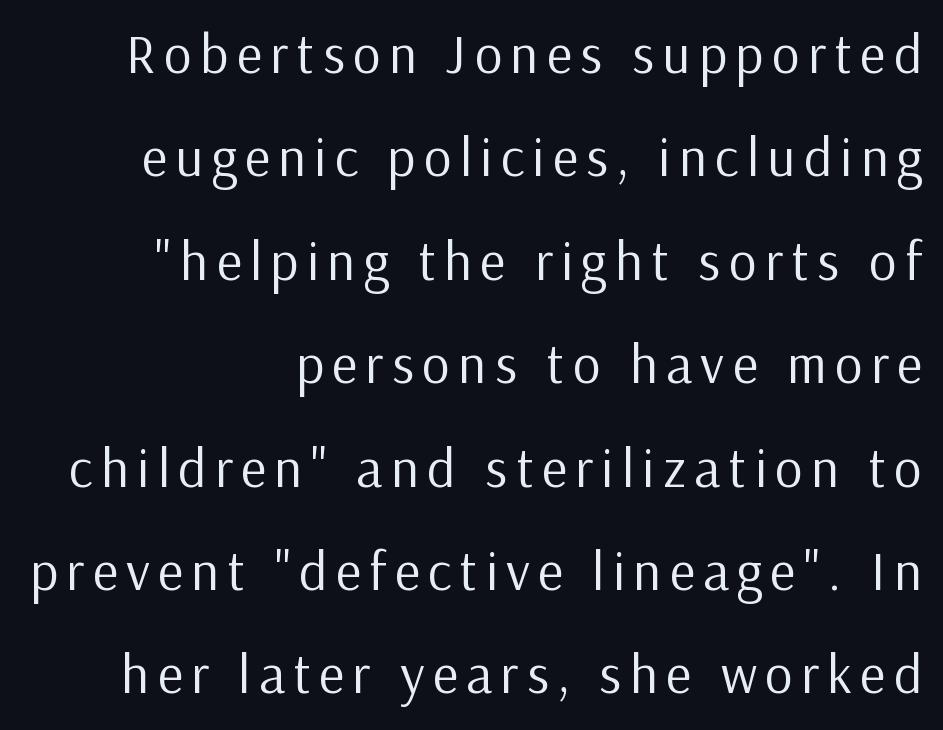
{"serif": "no", "italic": "no", "bold": "no", "weight": "regular", "width": "normal", "stroke_contrast": "low", "x_height": "medium", "monospaced": "no", "underline": "no", "align": "right", "line_spacing_ratio": 1.88, "glyph_px": 55}
